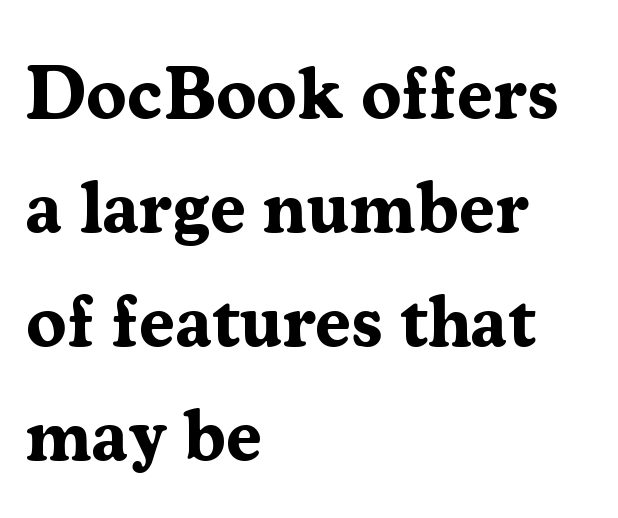
The image shows 73 px bold serif type, upright; set left-aligned, normal line spacing (1.56x), normal letter spacing, not underlined; medium stroke contrast and a medium x-height.
